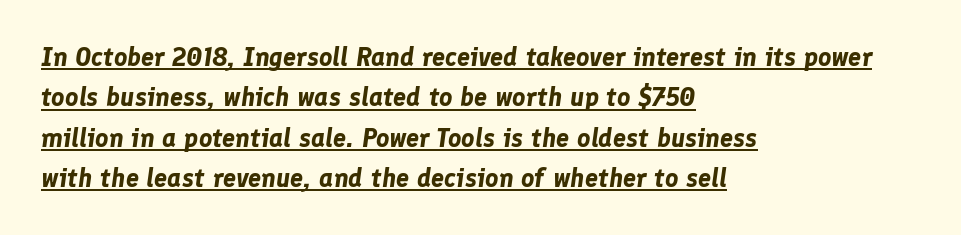
The image shows 26 px bold type, italic (leaning right); set left-aligned, normal line spacing (1.55x), normal letter spacing, underlined.
